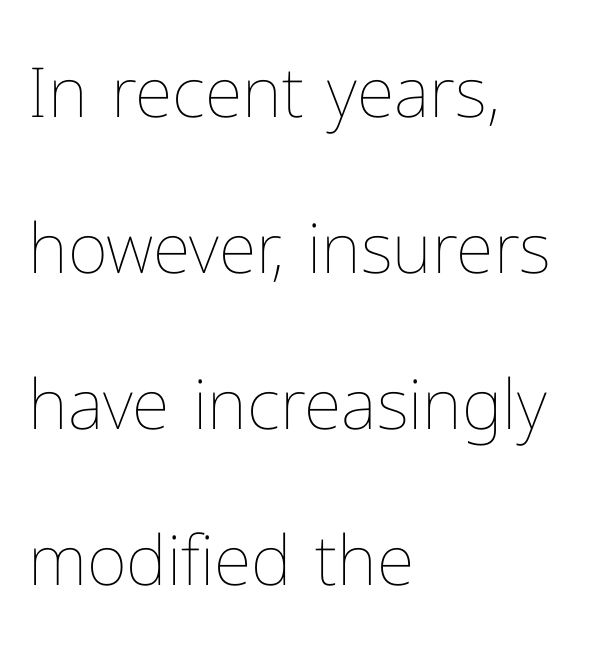
The image shows 69 px thin type, upright; set left-aligned, loose line spacing (2.26x), normal letter spacing, not underlined; low stroke contrast and a medium x-height.
